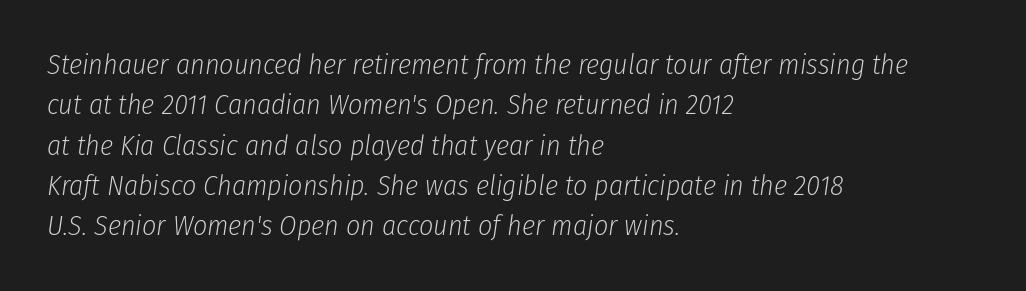
The image shows 28 px light, condensed type, italic (leaning right); set left-aligned, normal line spacing (1.44x), normal letter spacing, not underlined; low stroke contrast and a medium x-height.
